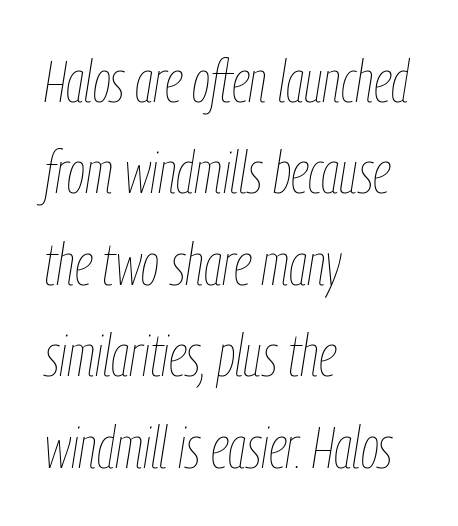
Q: Is the text bold? A: No.
Q: Is the text italic (slanted)? A: Yes, it leans right by about 9 degrees.
Q: Is the text underlined? A: No.
Q: How is the paragraph aligned? A: Left-aligned.
Q: Is the spacing between letters normal or unusually wide? A: Normal.
Q: Is the spacing between lines tight, normal or loose? A: Normal.
Q: Width (condensed, normal, or wide)? A: Condensed.
Q: Stroke contrast? A: Low.
Q: x-height? A: Medium.
Q: Monospaced? A: No.
